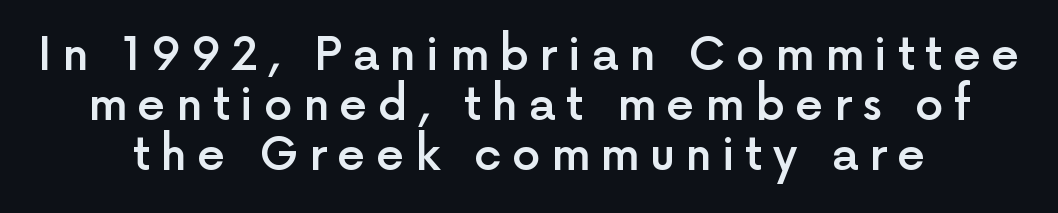
Q: Is the text bold? A: Semi-bold.
Q: Is the text italic (slanted)? A: No, it is upright.
Q: Is the typeface a serif or a sans-serif typeface? A: Sans-serif.
Q: Is the text underlined? A: No.
Q: Is the spacing between letters normal or unusually wide? A: Unusually wide.
Q: Is the spacing between lines tight, normal or loose? A: Tight.
Q: Width (condensed, normal, or wide)? A: Normal.
Q: x-height? A: Medium.
Q: Monospaced? A: No.
